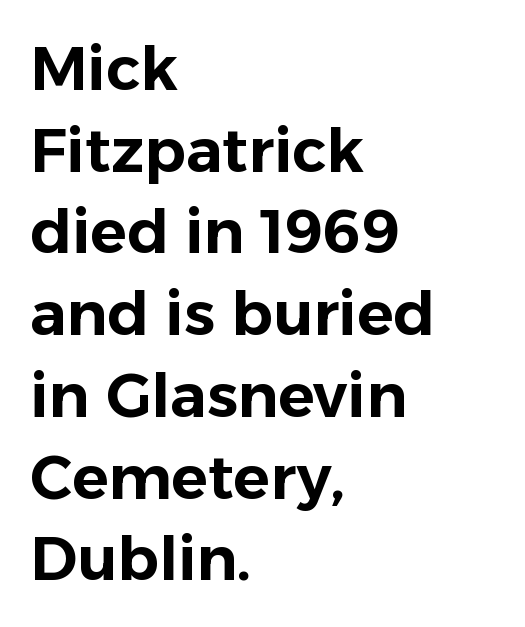
The image shows 61 px sans-serif type, upright; set left-aligned, normal line spacing (1.34x), normal letter spacing, not underlined; low stroke contrast and a medium x-height.
